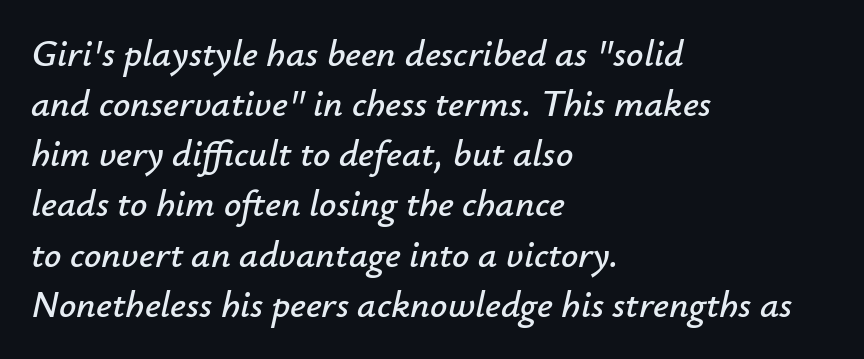
Q: Is the text italic (slanted)? A: Yes, it leans right by about 12 degrees.
Q: Is the text underlined? A: No.
Q: How is the paragraph aligned? A: Left-aligned.
Q: Is the spacing between letters normal or unusually wide? A: Normal.
Q: Is the spacing between lines tight, normal or loose? A: Normal.
Q: Width (condensed, normal, or wide)? A: Normal.
Q: Stroke contrast? A: Low.
Q: x-height? A: Small.
Q: Monospaced? A: No.
